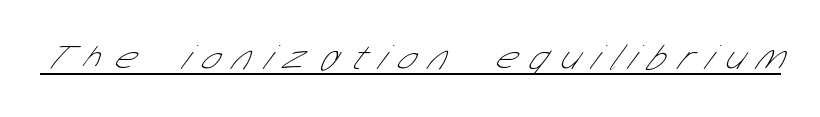
Q: Is the text bold? A: No.
Q: Is the typeface a serif or a sans-serif typeface? A: Sans-serif.
Q: Is the text underlined? A: Yes.
Q: Is the spacing between letters normal or unusually wide? A: Unusually wide.
Q: Width (condensed, normal, or wide)? A: Condensed.
Q: Stroke contrast? A: Low.
Q: x-height? A: Medium.
Q: Monospaced? A: No.
